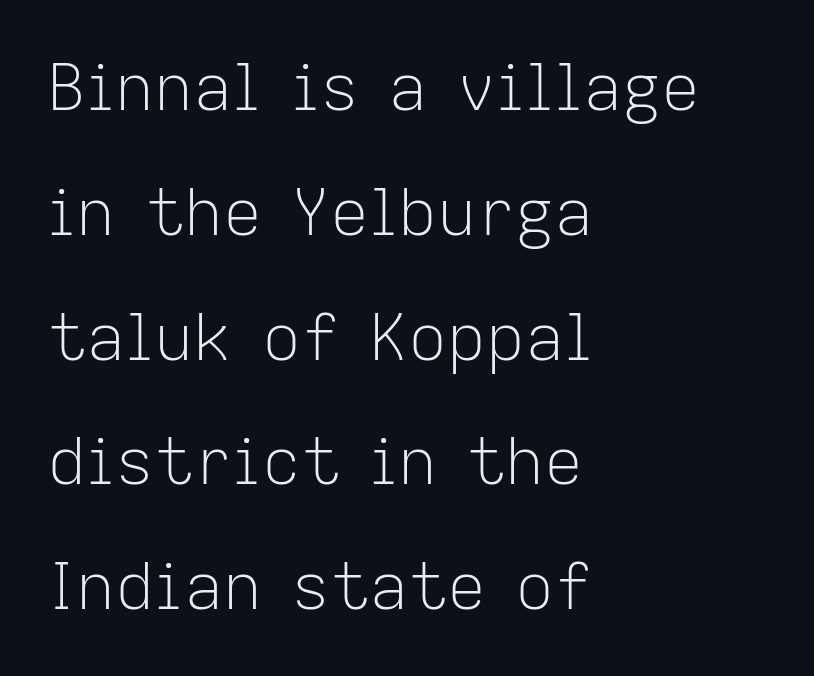
Q: Is the text bold? A: No.
Q: Is the text italic (slanted)? A: No, it is upright.
Q: Is the typeface a serif or a sans-serif typeface? A: Sans-serif.
Q: Is the text underlined? A: No.
Q: How is the paragraph aligned? A: Left-aligned.
Q: Is the spacing between letters normal or unusually wide? A: Normal.
Q: Is the spacing between lines tight, normal or loose? A: Loose.
Q: Width (condensed, normal, or wide)? A: Normal.
Q: Stroke contrast? A: Low.
Q: x-height? A: Medium.
Q: Monospaced? A: No.
